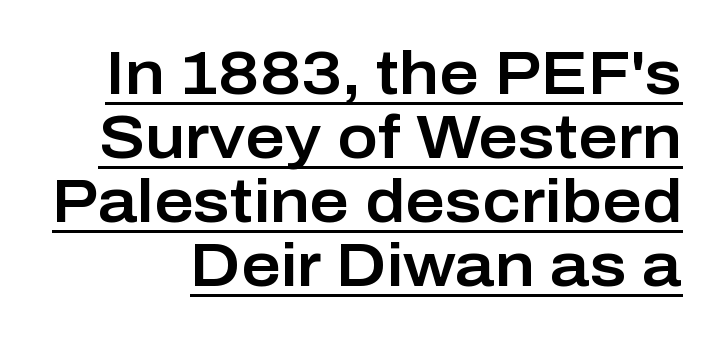
The image shows 61 px sans-serif type, upright; set tight line spacing (1.05x), normal letter spacing, underlined; low stroke contrast and a medium x-height.
